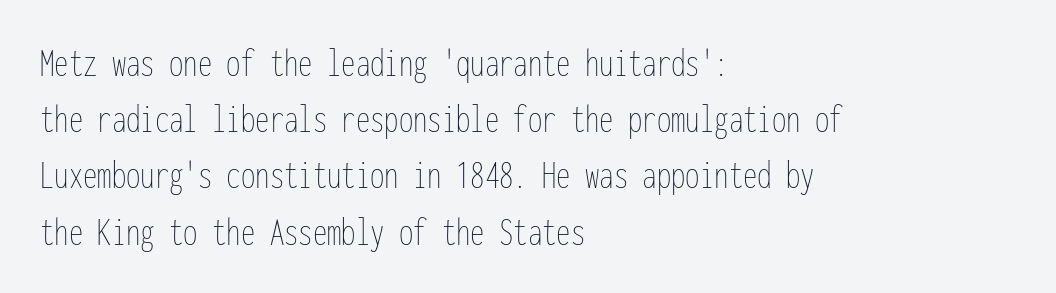
Q: Is the text bold? A: No.
Q: Is the text italic (slanted)? A: No, it is upright.
Q: Is the text underlined? A: No.
Q: How is the paragraph aligned? A: Left-aligned.
Q: Is the spacing between letters normal or unusually wide? A: Normal.
Q: Is the spacing between lines tight, normal or loose? A: Normal.
Q: Width (condensed, normal, or wide)? A: Condensed.
Q: Stroke contrast? A: Low.
Q: x-height? A: Medium.
Q: Monospaced? A: Yes.
